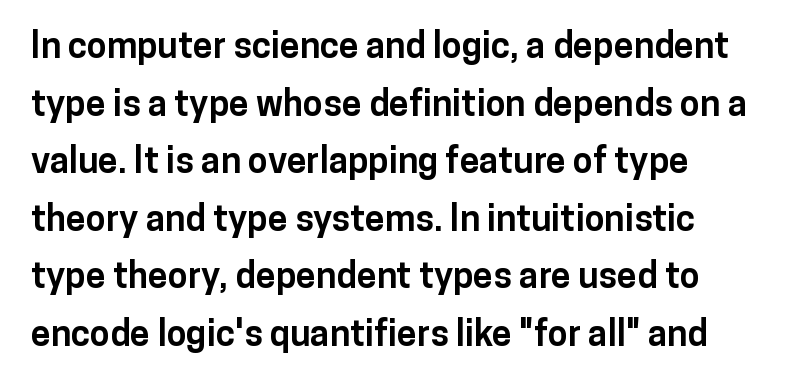
Q: Is the text bold? A: Yes.
Q: Is the text italic (slanted)? A: No, it is upright.
Q: Is the typeface a serif or a sans-serif typeface? A: Sans-serif.
Q: Is the text underlined? A: No.
Q: Is the spacing between letters normal or unusually wide? A: Normal.
Q: Is the spacing between lines tight, normal or loose? A: Normal.
Q: Width (condensed, normal, or wide)? A: Normal.
Q: Stroke contrast? A: Low.
Q: x-height? A: Medium.
Q: Monospaced? A: No.
